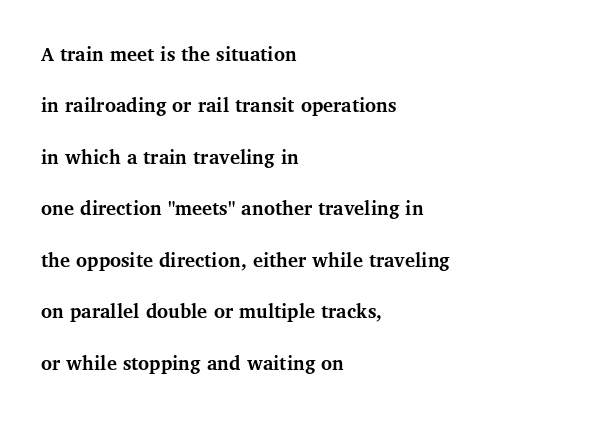
Q: Is the text bold? A: Yes.
Q: Is the text italic (slanted)? A: No, it is upright.
Q: Is the text underlined? A: No.
Q: How is the paragraph aligned? A: Left-aligned.
Q: Is the spacing between letters normal or unusually wide? A: Normal.
Q: Is the spacing between lines tight, normal or loose? A: Loose.
